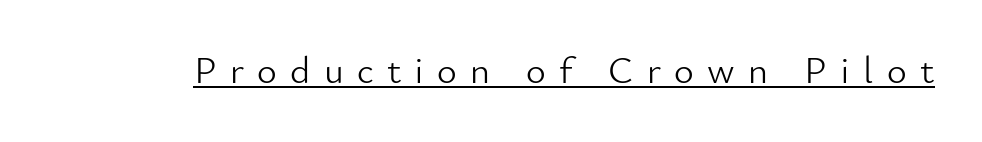
Q: Is the text bold? A: No.
Q: Is the text italic (slanted)? A: No, it is upright.
Q: Is the typeface a serif or a sans-serif typeface? A: Sans-serif.
Q: Is the text underlined? A: Yes.
Q: Is the spacing between letters normal or unusually wide? A: Unusually wide.
Q: Width (condensed, normal, or wide)? A: Normal.
Q: Stroke contrast? A: Low.
Q: x-height? A: Small.
Q: Monospaced? A: No.
